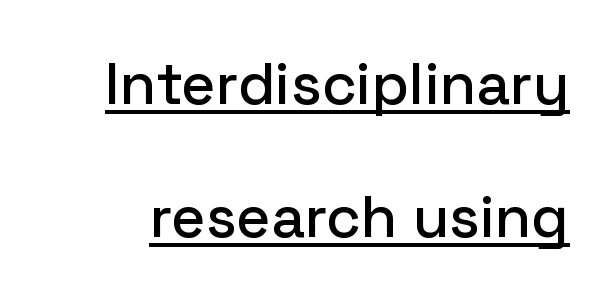
The image shows 59 px sans-serif type, upright; set loose line spacing (2.25x), normal letter spacing, underlined; low stroke contrast and a medium x-height.
